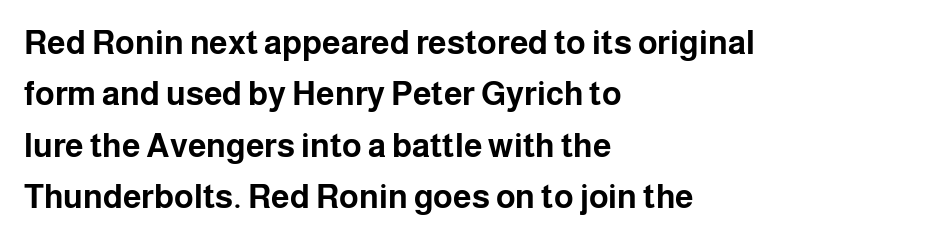
The image shows 33 px bold sans-serif type, upright; set left-aligned, normal line spacing (1.56x), normal letter spacing, not underlined; low stroke contrast and a medium x-height.
